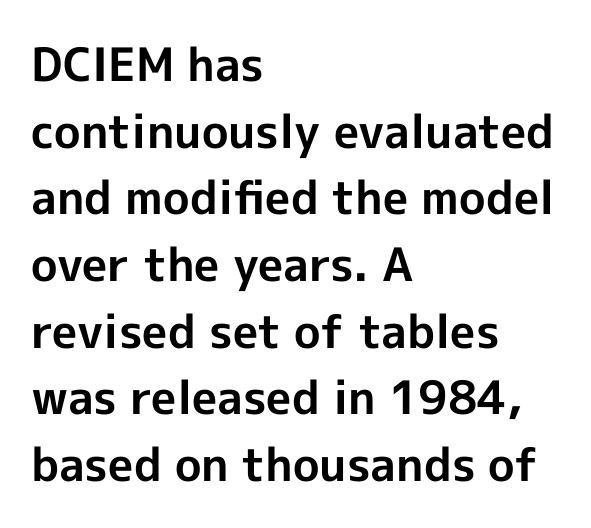
{"serif": "no", "italic": "no", "bold": "yes", "weight": "bold", "width": "normal", "x_height": "medium", "monospaced": "no", "underline": "no", "align": "left", "line_spacing": "normal", "line_spacing_ratio": 1.45, "letter_spacing": "normal", "letter_spacing_em": 0.0, "glyph_px": 46}
